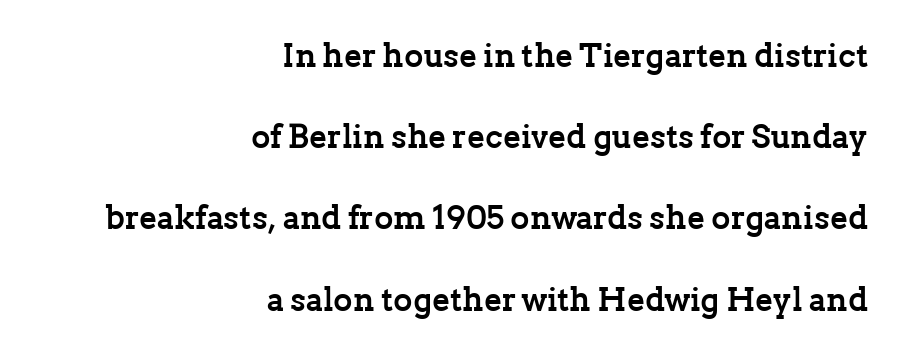
{"serif": "yes", "italic": "no", "bold": "yes", "weight": "semibold", "width": "normal", "stroke_contrast": "low", "x_height": "medium", "monospaced": "no", "underline": "no", "align": "right", "line_spacing": "loose", "line_spacing_ratio": 2.46, "letter_spacing": "normal", "letter_spacing_em": 0.0, "glyph_px": 33}
